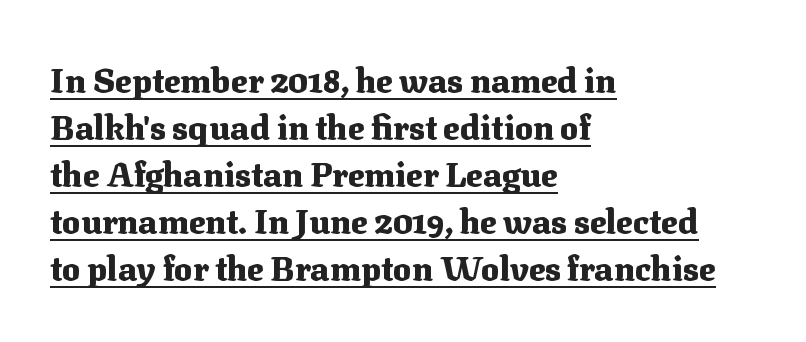
{"serif": "yes", "italic": "no", "bold": "yes", "weight": "heavy", "width": "normal", "stroke_contrast": "medium", "x_height": "medium", "monospaced": "no", "underline": "yes", "align": "left", "line_spacing": "normal", "line_spacing_ratio": 1.38, "letter_spacing": "normal", "letter_spacing_em": 0.0, "glyph_px": 34}
